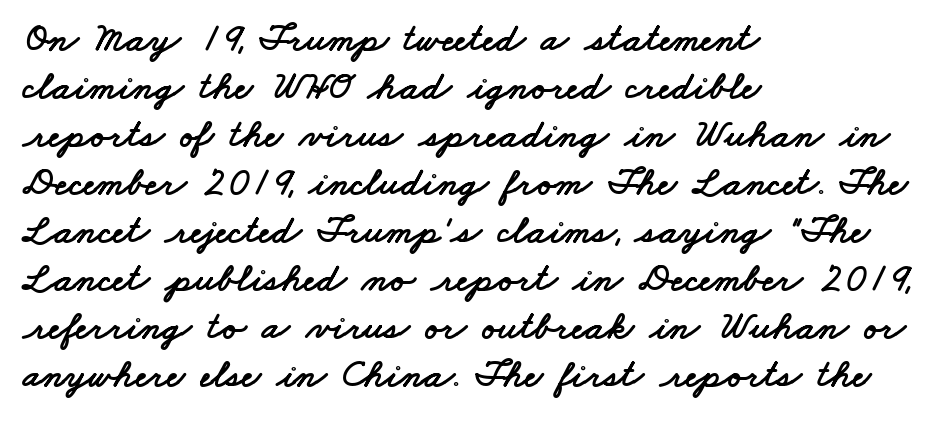
The image shows 40 px wide sans-serif type; set left-aligned, line spacing 1.2x, normal letter spacing, not underlined; low stroke contrast and a small x-height.
